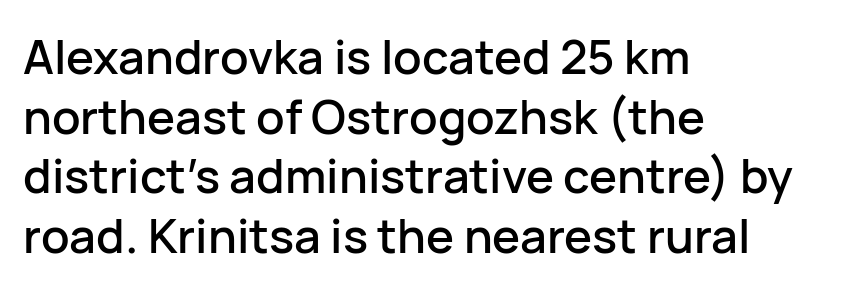
The image shows 47 px sans-serif type, upright; set left-aligned, normal line spacing (1.27x), normal letter spacing, not underlined; low stroke contrast and a medium x-height.
